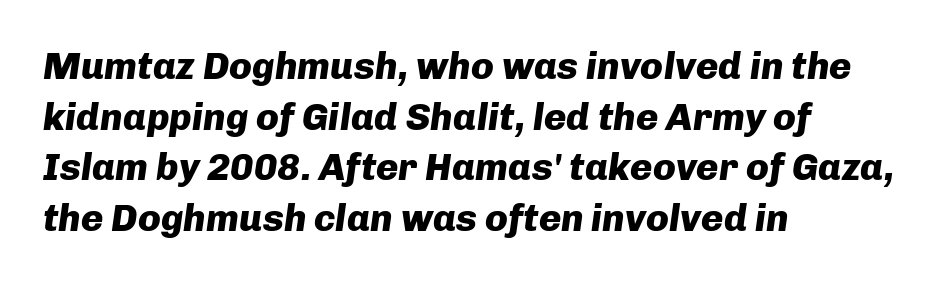
The glyphs look as if they've been sheared to an angle. Does extra space separate the letters? No, they use regular spacing. Left-aligned paragraph, ragged on the right. Nobody drew a line under any word here. If you measured baseline to baseline, you'd find a middling distance.
